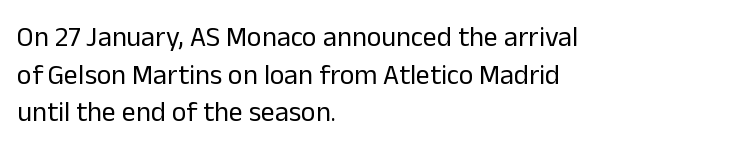
Q: Is the text bold? A: No.
Q: Is the text italic (slanted)? A: No, it is upright.
Q: Is the typeface a serif or a sans-serif typeface? A: Sans-serif.
Q: Is the text underlined? A: No.
Q: How is the paragraph aligned? A: Left-aligned.
Q: Is the spacing between letters normal or unusually wide? A: Normal.
Q: Is the spacing between lines tight, normal or loose? A: Normal.
Q: Width (condensed, normal, or wide)? A: Normal.
Q: Stroke contrast? A: Low.
Q: x-height? A: Medium.
Q: Monospaced? A: No.
